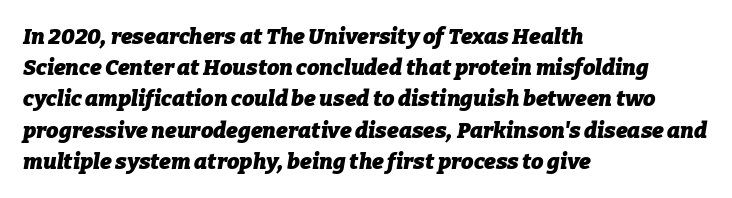
The image shows 22 px bold type, italic (leaning right); set left-aligned, normal line spacing (1.42x), normal letter spacing, not underlined.
